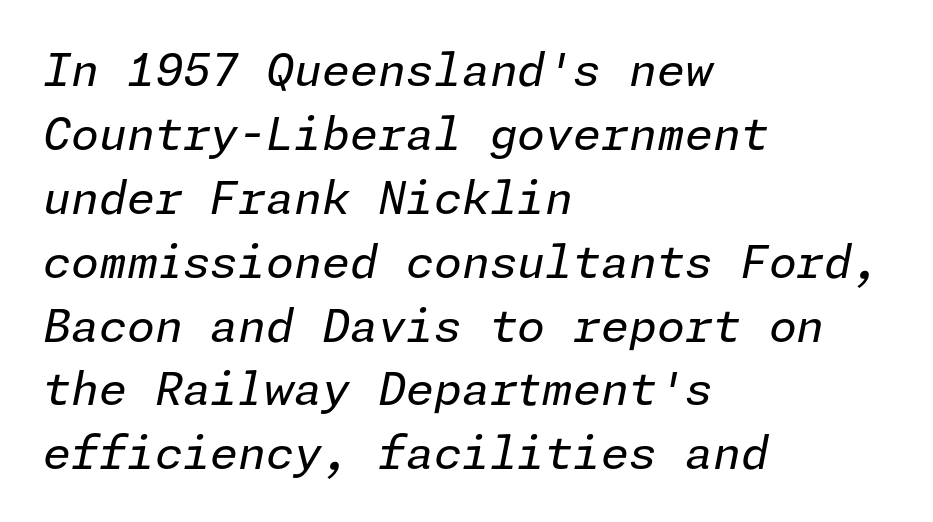
{"italic": "yes", "lean": "right", "slant_degrees": 11, "bold": "no", "weight": "regular", "width": "normal", "stroke_contrast": "low", "x_height": "medium", "underline": "no", "align": "left", "line_spacing": "normal", "line_spacing_ratio": 1.42, "letter_spacing": "normal", "letter_spacing_em": 0.0, "glyph_px": 45}
